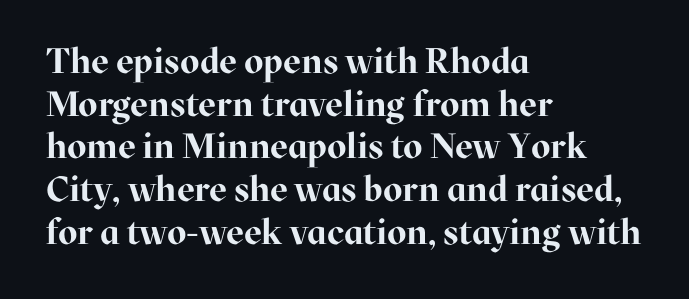
A typesetter would call this proportional, since set widths differ per character. No extra tracking has been applied to these lines. One-word summary of the alignment: left. The specimen omits any rule beneath the text block's lines. Style check: upright. Small tapered or slab feet sit at the stroke ends, so this counts as serif.
